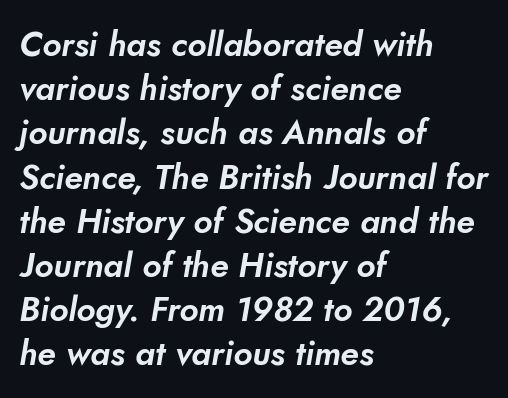
This rendering features lettering with no underline. These lines stack with their left ends in a neat column. A normal amount of white space separates one row of letters from the next. The letters advance in unequal steps, a hallmark of proportional type. Here the glyphs are tracked normally, forming tight word shapes. Font category for this specimen: sans-serif.
